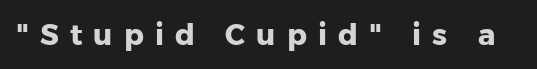
Q: Is the text bold? A: Yes.
Q: Is the text italic (slanted)? A: No, it is upright.
Q: Is the typeface a serif or a sans-serif typeface? A: Sans-serif.
Q: Is the text underlined? A: No.
Q: Is the spacing between letters normal or unusually wide? A: Unusually wide.
Q: Width (condensed, normal, or wide)? A: Normal.
Q: Stroke contrast? A: Low.
Q: x-height? A: Medium.
Q: Monospaced? A: No.
